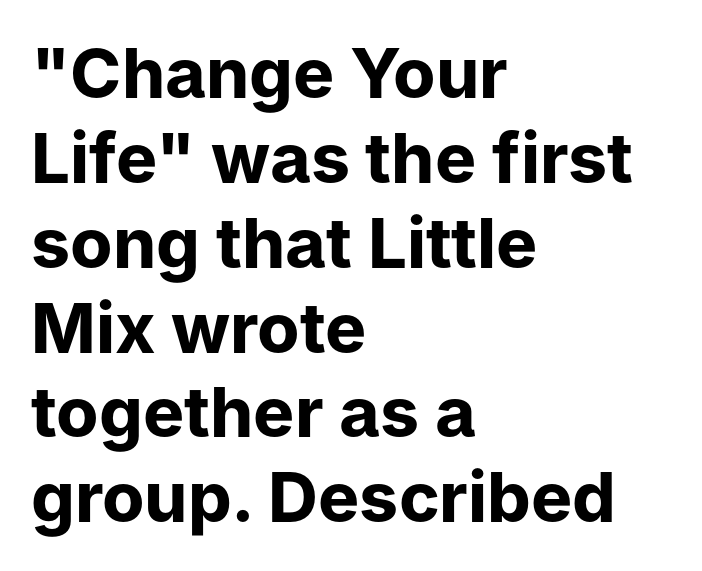
The image shows 69 px bold sans-serif type, upright; set left-aligned, line spacing 1.23x, normal letter spacing, not underlined; low stroke contrast and a medium x-height.
